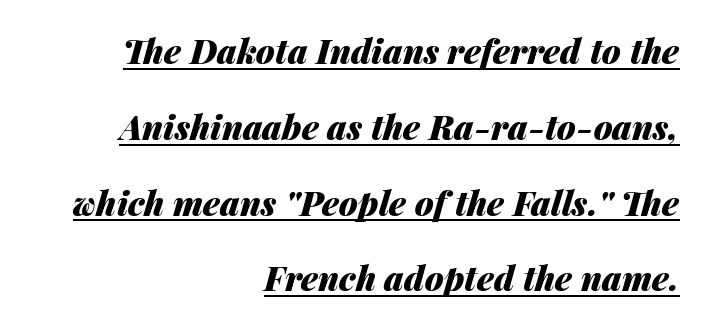
The image shows 34 px heavy type, italic (leaning right); set right-aligned, loose line spacing (2.23x), normal letter spacing, underlined; medium stroke contrast and a medium x-height.
